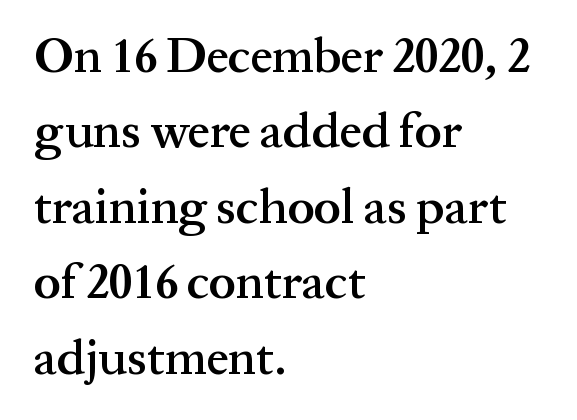
Q: Is the text bold? A: Semi-bold.
Q: Is the text italic (slanted)? A: No, it is upright.
Q: Is the typeface a serif or a sans-serif typeface? A: Serif.
Q: Is the text underlined? A: No.
Q: How is the paragraph aligned? A: Left-aligned.
Q: Is the spacing between letters normal or unusually wide? A: Normal.
Q: Is the spacing between lines tight, normal or loose? A: Normal.
Q: Width (condensed, normal, or wide)? A: Normal.
Q: Stroke contrast? A: Medium.
Q: x-height? A: Medium.
Q: Monospaced? A: No.
